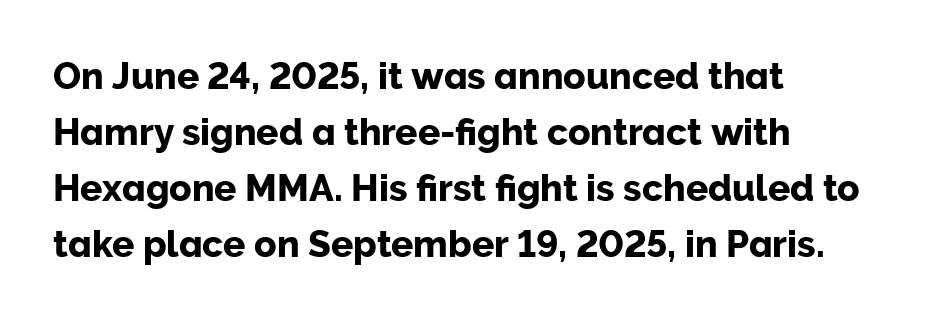
The image shows 37 px sans-serif type, upright; set left-aligned, normal line spacing (1.51x), normal letter spacing, not underlined; low stroke contrast and a medium x-height.
